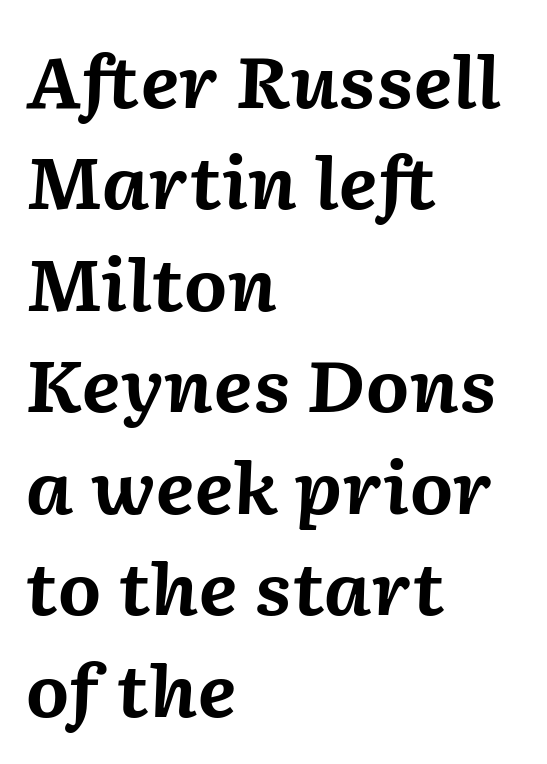
{"italic": "yes", "lean": "right", "slant_degrees": 2, "bold": "yes", "weight": "bold", "width": "normal", "stroke_contrast": "medium", "x_height": "medium", "monospaced": "no", "underline": "no", "align": "left", "line_spacing": "normal", "line_spacing_ratio": 1.45, "letter_spacing": "normal", "letter_spacing_em": 0.0, "glyph_px": 70}
